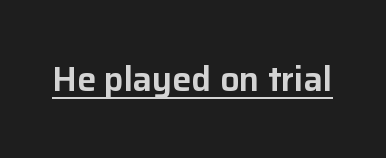
Q: Is the text italic (slanted)? A: No, it is upright.
Q: Is the typeface a serif or a sans-serif typeface? A: Sans-serif.
Q: Is the text underlined? A: Yes.
Q: Is the spacing between letters normal or unusually wide? A: Normal.
Q: Width (condensed, normal, or wide)? A: Normal.
Q: Stroke contrast? A: Low.
Q: x-height? A: Medium.
Q: Monospaced? A: No.
